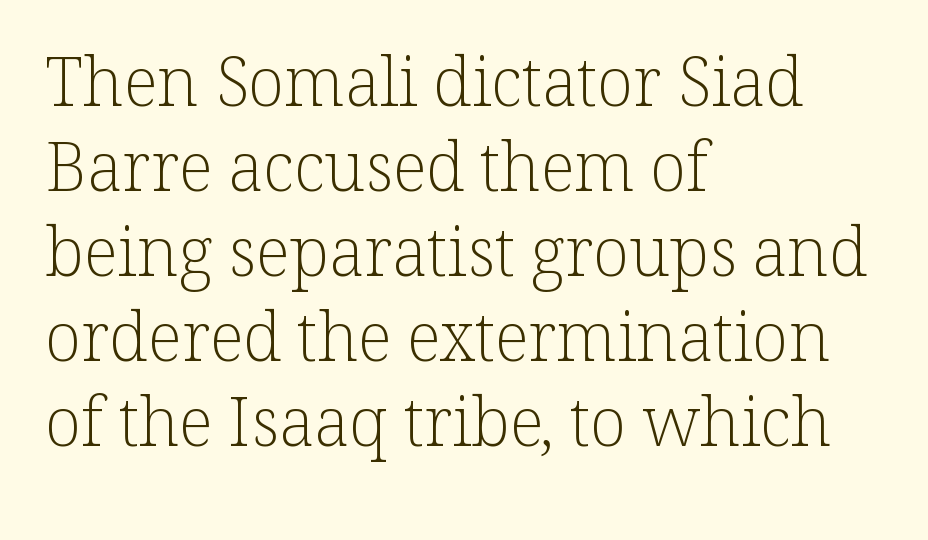
Q: Is the text bold? A: No.
Q: Is the text italic (slanted)? A: No, it is upright.
Q: Is the typeface a serif or a sans-serif typeface? A: Serif.
Q: Is the text underlined? A: No.
Q: How is the paragraph aligned? A: Left-aligned.
Q: Is the spacing between letters normal or unusually wide? A: Normal.
Q: Is the spacing between lines tight, normal or loose? A: Normal.
Q: Width (condensed, normal, or wide)? A: Normal.
Q: Stroke contrast? A: Low.
Q: x-height? A: Medium.
Q: Monospaced? A: No.
